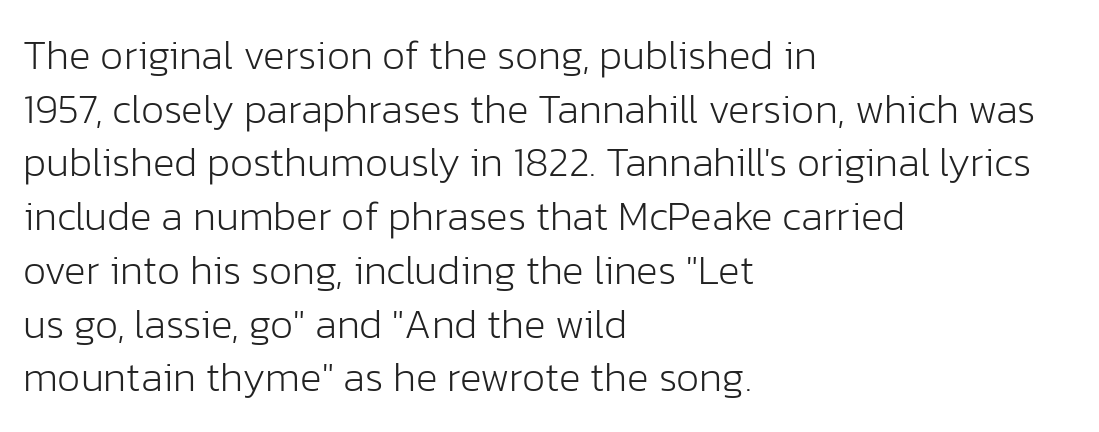
Q: Is the text bold? A: No.
Q: Is the text italic (slanted)? A: No, it is upright.
Q: Is the typeface a serif or a sans-serif typeface? A: Sans-serif.
Q: Is the text underlined? A: No.
Q: How is the paragraph aligned? A: Left-aligned.
Q: Is the spacing between letters normal or unusually wide? A: Normal.
Q: Is the spacing between lines tight, normal or loose? A: Normal.
Q: Width (condensed, normal, or wide)? A: Normal.
Q: Stroke contrast? A: Low.
Q: x-height? A: Medium.
Q: Monospaced? A: No.
